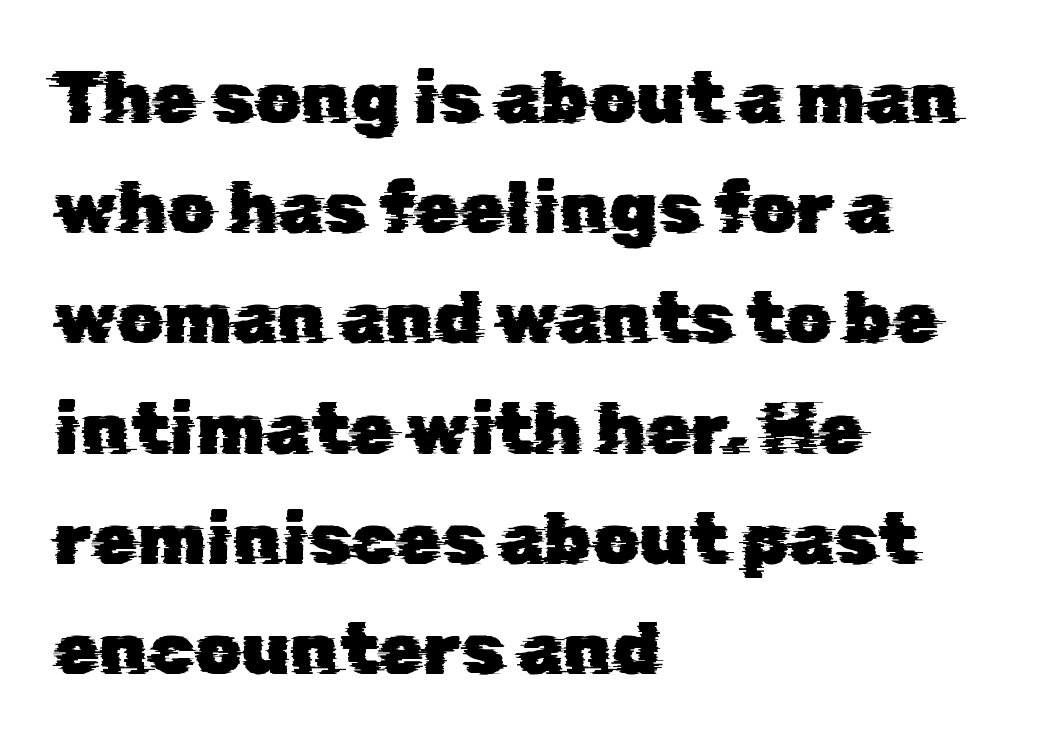
Q: Is the typeface a serif or a sans-serif typeface? A: Sans-serif.
Q: Is the text underlined? A: No.
Q: How is the paragraph aligned? A: Left-aligned.
Q: Is the spacing between letters normal or unusually wide? A: Normal.
Q: Is the spacing between lines tight, normal or loose? A: Normal.
Q: Width (condensed, normal, or wide)? A: Normal.
Q: Stroke contrast? A: Low.
Q: x-height? A: Medium.
Q: Monospaced? A: No.
